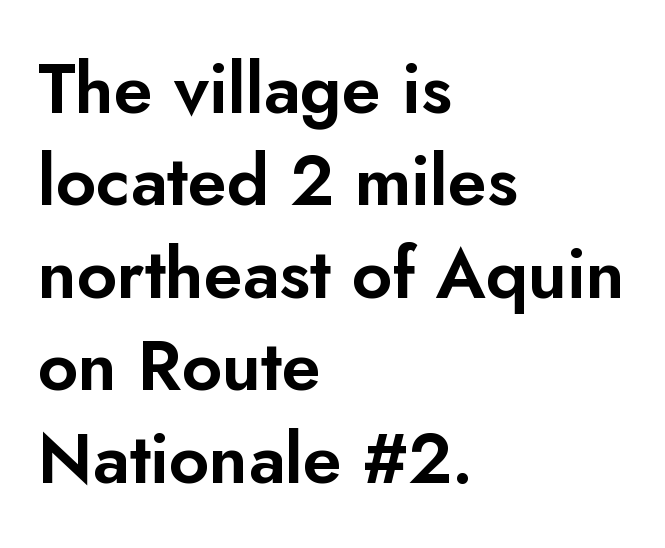
The image shows 70 px sans-serif type, upright; set left-aligned, normal line spacing (1.32x), normal letter spacing, not underlined; low stroke contrast and a small x-height.
